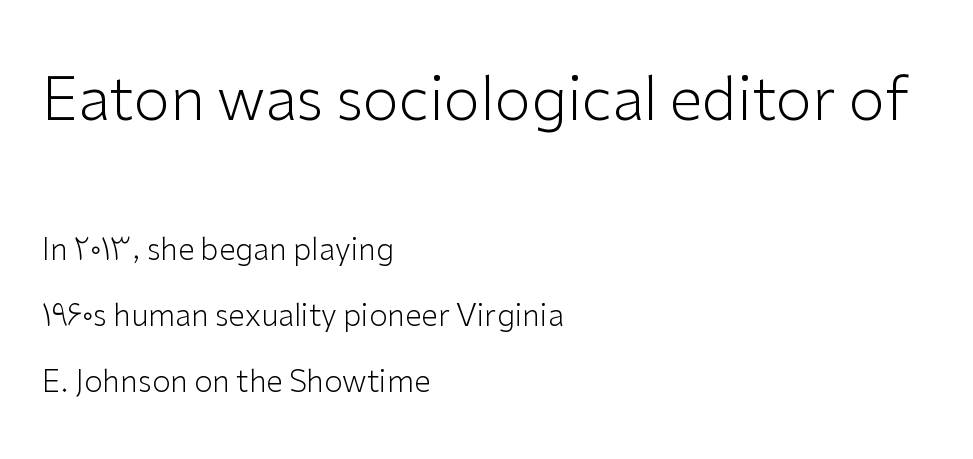
A student would notice the top passage is typeset larger than what follows. Anything drawn beneath the words? Only blank space. These lines are set flush left with a ragged right edge. The lettering holds an erect, upright posture throughout.
